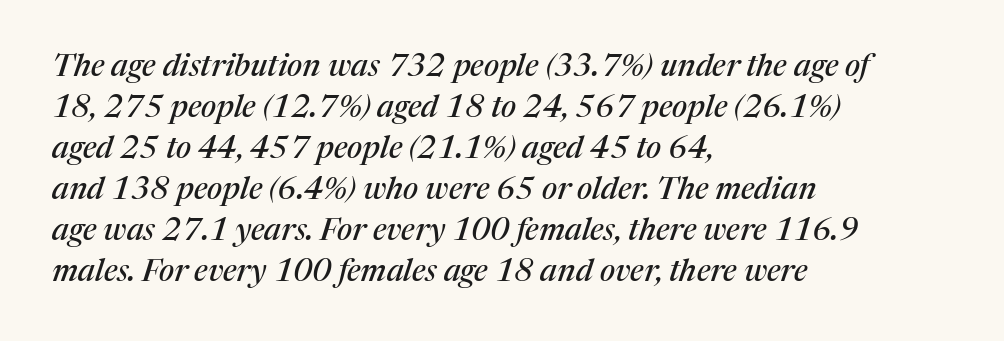
Q: Is the text italic (slanted)? A: Yes, it leans right by about 17 degrees.
Q: Is the typeface a serif or a sans-serif typeface? A: Serif.
Q: Is the text underlined? A: No.
Q: How is the paragraph aligned? A: Left-aligned.
Q: Is the spacing between letters normal or unusually wide? A: Normal.
Q: Is the spacing between lines tight, normal or loose? A: Normal.
Q: Width (condensed, normal, or wide)? A: Normal.
Q: Stroke contrast? A: Medium.
Q: x-height? A: Medium.
Q: Monospaced? A: No.
